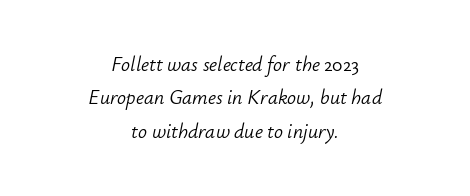
{"italic": "yes", "lean": "right", "slant_degrees": 12, "bold": "no", "underline": "no", "align": "center", "line_spacing": "normal", "line_spacing_ratio": 1.67, "letter_spacing": "normal", "letter_spacing_em": 0.0, "glyph_px": 20}
